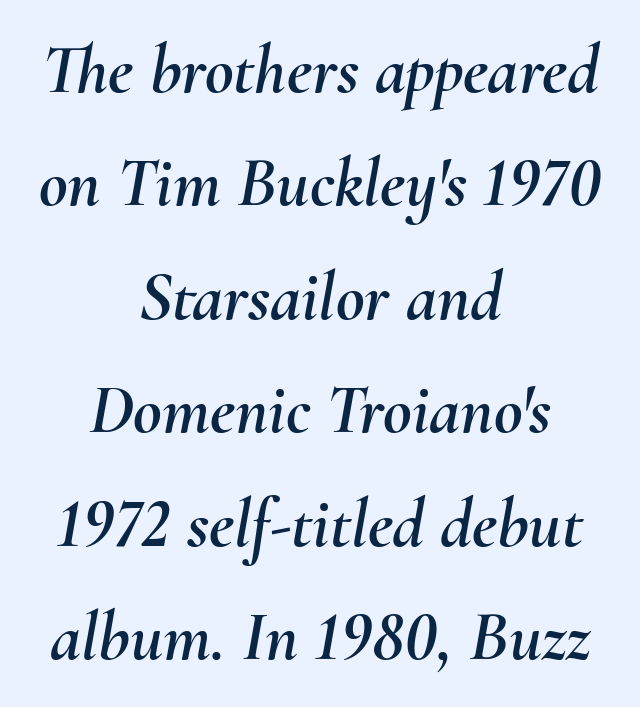
The image shows 70 px text type, italic (leaning right); set centered, normal line spacing (1.62x), normal letter spacing, not underlined; medium stroke contrast and a small x-height.
